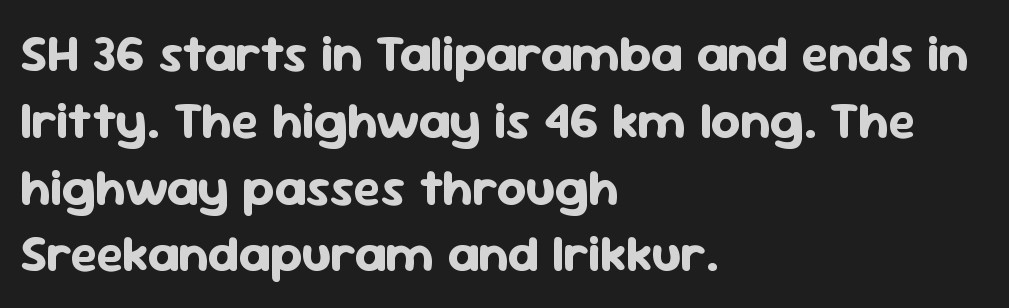
{"serif": "no", "italic": "no", "bold": "yes", "weight": "bold", "width": "normal", "stroke_contrast": "low", "x_height": "medium", "monospaced": "no", "underline": "no", "align": "left", "line_spacing": "normal", "line_spacing_ratio": 1.31, "letter_spacing": "normal", "letter_spacing_em": 0.0, "glyph_px": 51}
